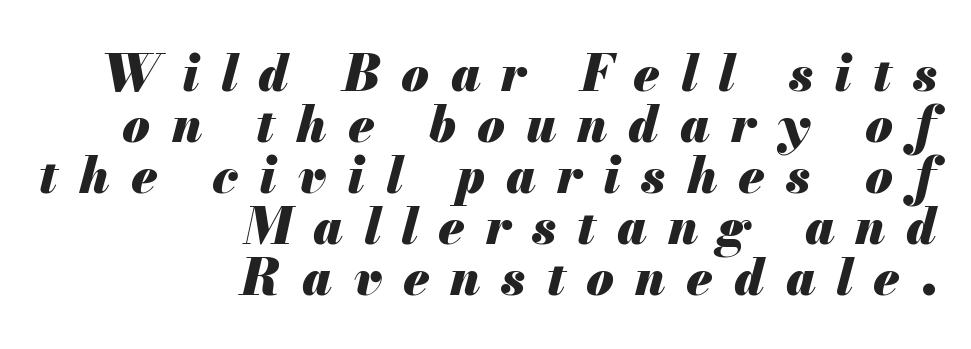
The face used here has the dense, thick strokes of a bold. Summary of vertical rhythm: compact, with narrow interline spacing. Italic: yes, the glyphs are oblique. Caption: expanded tracking, letters set apart. The foot of each line stays bare and open. Line ends are locked; line starts wander.
